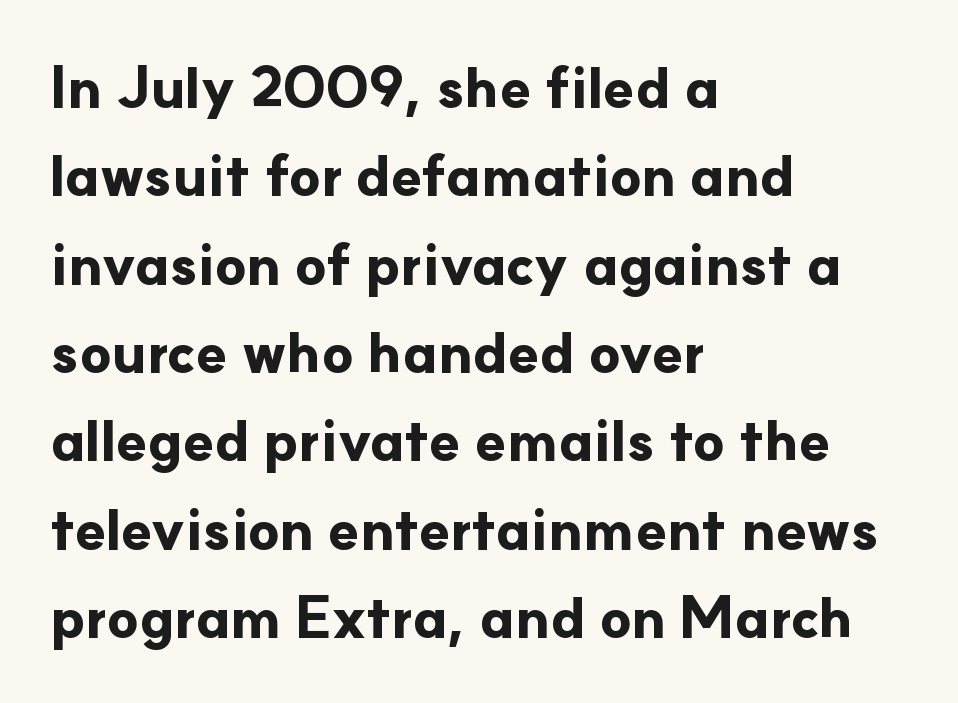
As a designer I'd log this as weight 700, bold. This is sans-serif lettering, the kind often seen on screens and signage. It's the straight-up-and-down kind of type. Short and long lines alike share a common starting point at left. Here the designer chose a conventional face with non-uniform glyph widths. The lines sit at an ordinary, default distance from one another.
